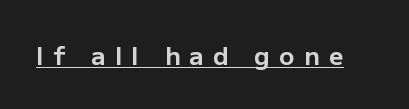
Short note: letters widely spaced. Rendered with straight, roman letterforms. The passage shown is emphatically bold. The passage shown is underscored from start to finish.
